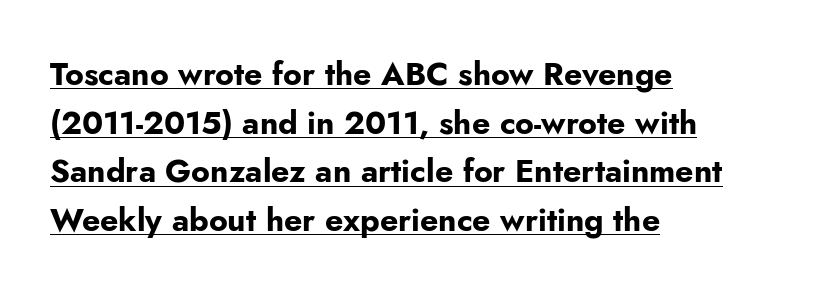
The image shows 32 px bold sans-serif type, upright; set left-aligned, normal line spacing (1.52x), normal letter spacing, underlined; low stroke contrast and a small x-height.
